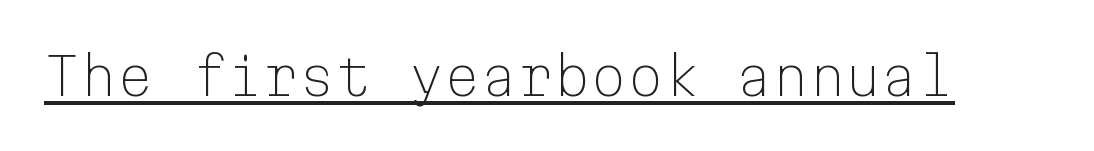
The image shows 52 px light sans-serif type, upright, monospaced; set normal letter spacing, underlined; low stroke contrast and a medium x-height.
